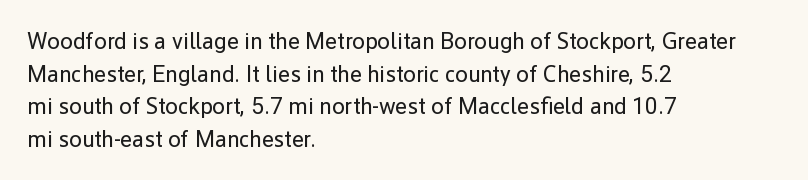
{"italic": "no", "bold": "no", "underline": "no", "align": "left", "line_spacing": "normal", "line_spacing_ratio": 1.42, "letter_spacing": "normal", "letter_spacing_em": 0.0, "glyph_px": 23}
